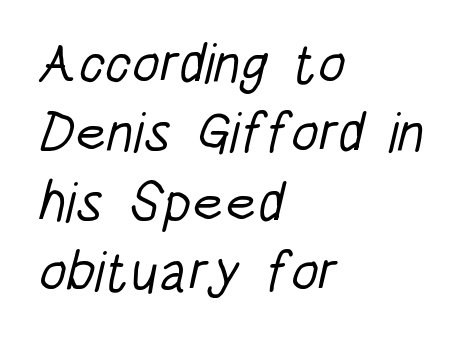
Do the characters align in a grid? No, the font is proportional. No heavy texture on the line: the type isn't bold. Check the space under the baseline: it is left empty. The ragged edge is on the right, which tells us the setting is flush left. The face used here is a sans, in the tradition of grotesques and geometrics.
